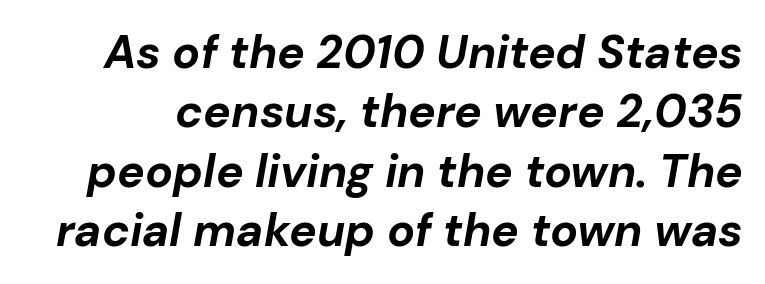
{"italic": "yes", "lean": "right", "slant_degrees": 10, "bold": "yes", "weight": "bold", "width": "normal", "stroke_contrast": "low", "x_height": "medium", "monospaced": "no", "underline": "no", "line_spacing": "normal", "line_spacing_ratio": 1.29, "letter_spacing": "normal", "letter_spacing_em": 0.0, "glyph_px": 46}
